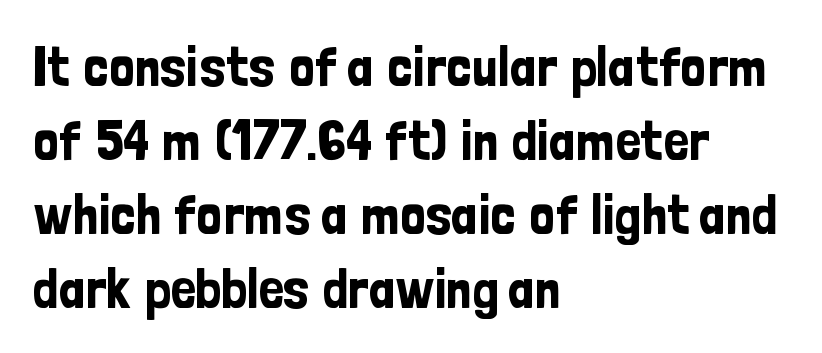
The image shows 56 px condensed sans-serif type, upright; set left-aligned, normal line spacing (1.32x), normal letter spacing, not underlined; low stroke contrast and a medium x-height.
